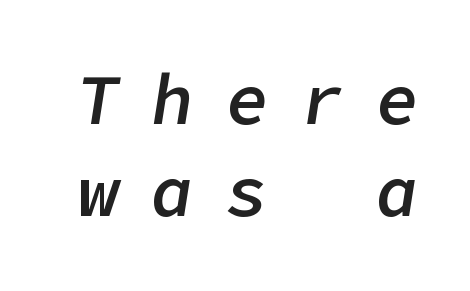
The image shows 70 px semibold type, italic (leaning right); set normal line spacing (1.31x), unusually wide letter spacing (+0.47 em), not underlined; low stroke contrast and a medium x-height.
